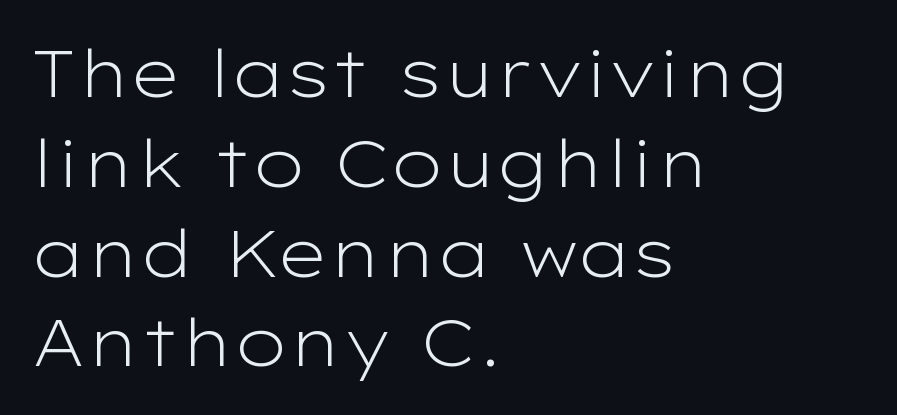
The image shows 66 px light, wide sans-serif type, upright; set left-aligned, normal line spacing (1.36x), normal letter spacing, not underlined; low stroke contrast and a medium x-height.
